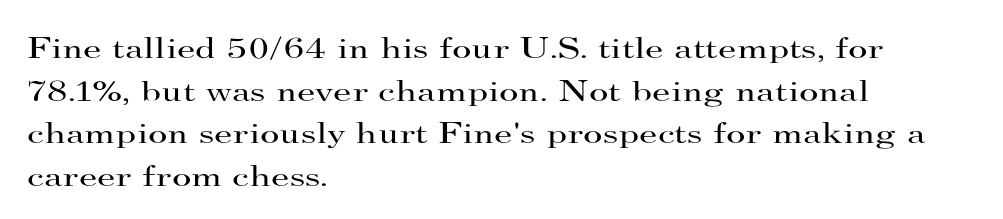
Alignment: flush left. Students, observe: this is what conventionally led text looks like. This rendering leaves character spacing at its baseline value. Unbolded letterforms with no extra heft.
